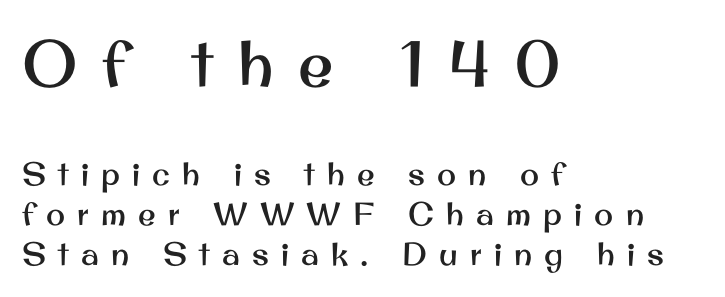
The image shows 64 px sans-serif type, upright; set left-aligned, normal line spacing (1.25x), unusually wide letter spacing (+0.38 em), not underlined; the first (top) block is 2.0x larger; medium stroke contrast and a small x-height.
